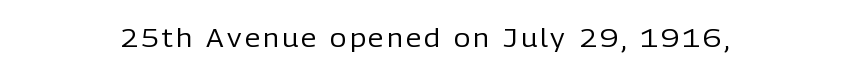
The image shows 25 px text type, upright; set not underlined.
